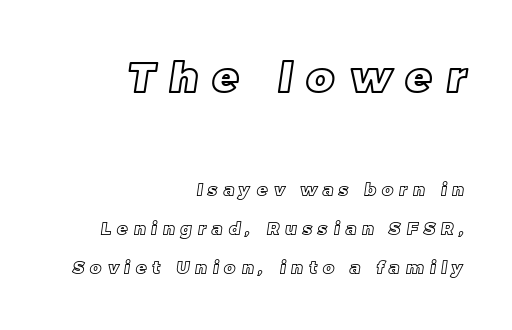
The image shows 42 px text type; set right-aligned, loose line spacing (2.28x), unusually wide letter spacing (+0.36 em), not underlined; the first (top) block is 2.47x larger; a large x-height.
